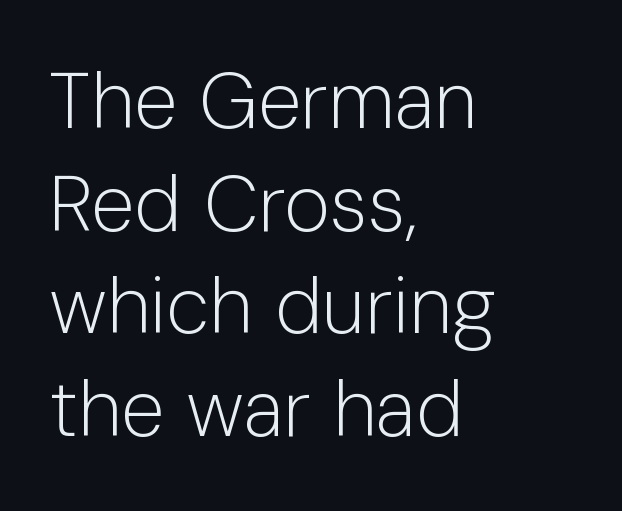
Q: Is the text bold? A: No.
Q: Is the text italic (slanted)? A: No, it is upright.
Q: Is the typeface a serif or a sans-serif typeface? A: Sans-serif.
Q: Is the text underlined? A: No.
Q: How is the paragraph aligned? A: Left-aligned.
Q: Is the spacing between letters normal or unusually wide? A: Normal.
Q: Is the spacing between lines tight, normal or loose? A: Normal.
Q: Width (condensed, normal, or wide)? A: Normal.
Q: Stroke contrast? A: Low.
Q: x-height? A: Medium.
Q: Monospaced? A: No.
